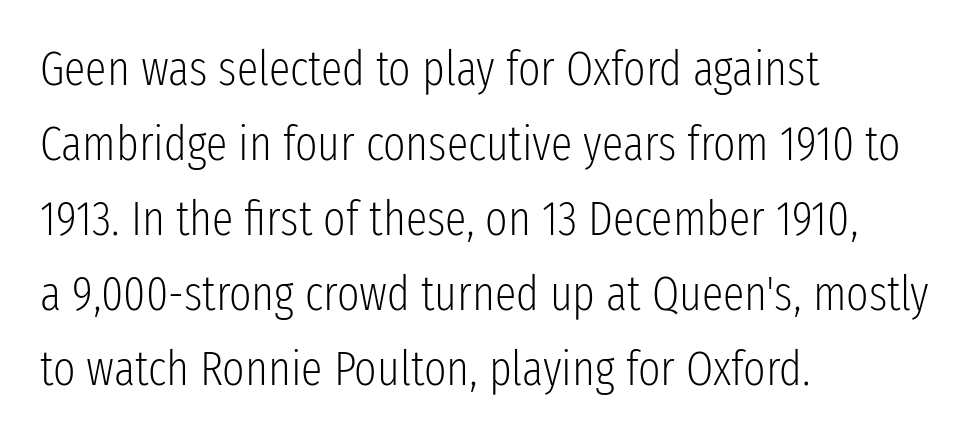
Honestly, the letter spacing is just normal — you wouldn't notice it. Is this a fixed-width face? No — the glyphs have proportional, varying widths. Clear beneath every line of the passage. The typesetting does not lean heavy: it is not bold. One glance says typical: line gaps are just what's usual.
